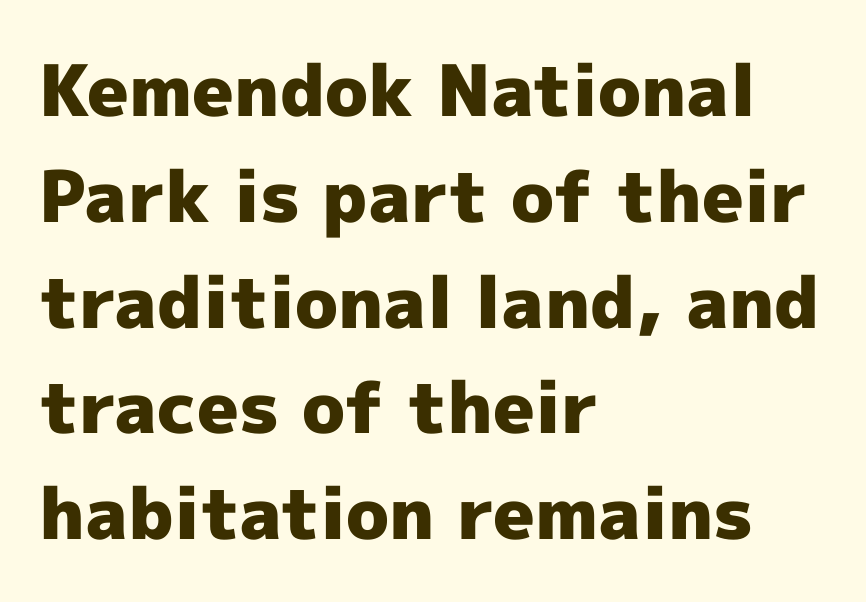
Q: Is the text bold? A: Yes.
Q: Is the text italic (slanted)? A: No, it is upright.
Q: Is the typeface a serif or a sans-serif typeface? A: Sans-serif.
Q: Is the text underlined? A: No.
Q: How is the paragraph aligned? A: Left-aligned.
Q: Is the spacing between letters normal or unusually wide? A: Normal.
Q: Is the spacing between lines tight, normal or loose? A: Normal.
Q: Width (condensed, normal, or wide)? A: Normal.
Q: x-height? A: Medium.
Q: Monospaced? A: No.
